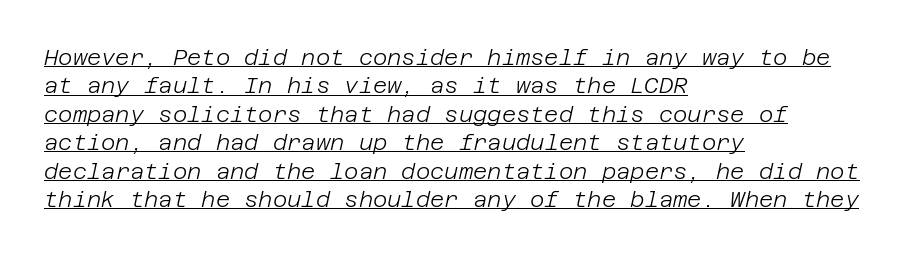
Q: Is the text bold? A: No.
Q: Is the text italic (slanted)? A: Yes, it leans right by about 12 degrees.
Q: Is the text underlined? A: Yes.
Q: How is the paragraph aligned? A: Left-aligned.
Q: Is the spacing between letters normal or unusually wide? A: Normal.
Q: Is the spacing between lines tight, normal or loose? A: Normal.
